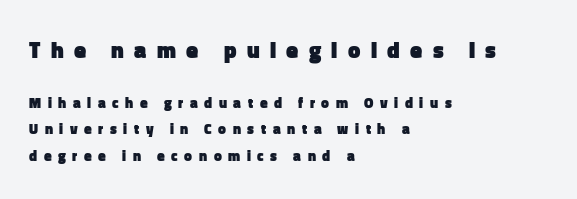
The image shows 22 px bold type, upright; set left-aligned, loose line spacing (1.91x), unusually wide letter spacing (+0.47 em), not underlined; the first (top) block is 1.57x larger.
